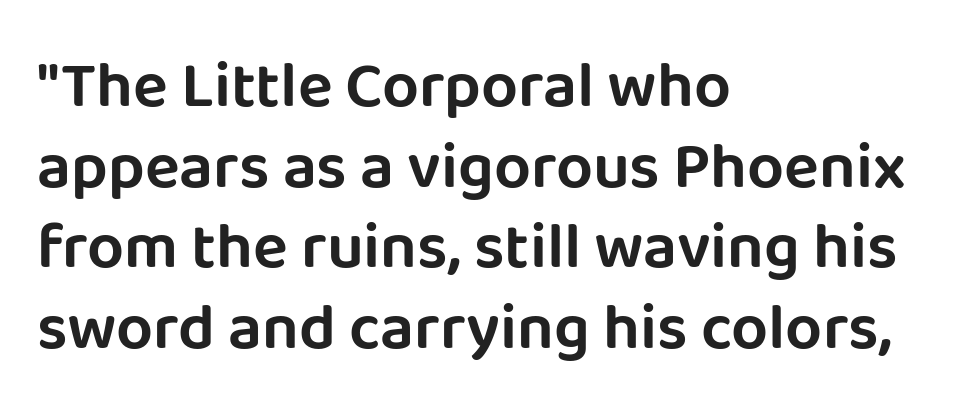
The image shows 65 px sans-serif type, upright; set left-aligned, line spacing 1.24x, normal letter spacing, not underlined; low stroke contrast and a large x-height.
